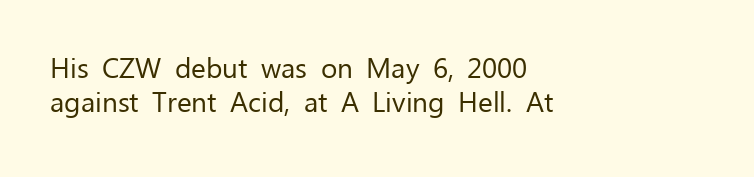
The image shows 28 px regular-weight sans-serif type, upright; set left-aligned, line spacing 1.23x, normal letter spacing, not underlined; low stroke contrast and a medium x-height.
